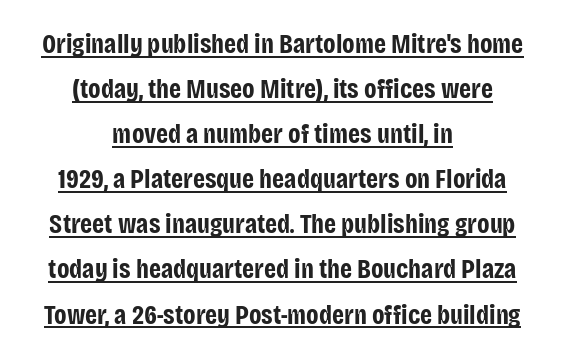
{"italic": "no", "bold": "yes", "underline": "yes", "align": "center", "line_spacing": "normal", "line_spacing_ratio": 1.67, "letter_spacing": "normal", "letter_spacing_em": 0.0, "glyph_px": 27}
